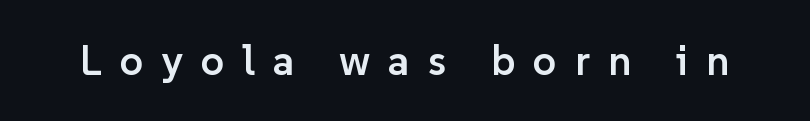
Q: Is the text bold? A: Semi-bold.
Q: Is the text italic (slanted)? A: No, it is upright.
Q: Is the typeface a serif or a sans-serif typeface? A: Sans-serif.
Q: Is the text underlined? A: No.
Q: Is the spacing between letters normal or unusually wide? A: Unusually wide.
Q: Width (condensed, normal, or wide)? A: Normal.
Q: Stroke contrast? A: Low.
Q: x-height? A: Medium.
Q: Monospaced? A: No.
